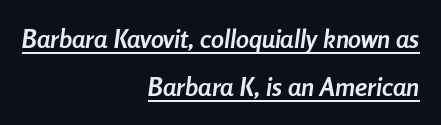
Which margin do the lines hug? The right one — the left edge is uneven. Looks like someone drew a line under every word here. Look at the stroke-to-counter ratio: heavy, a bold. The lettering tilts uniformly, giving the passage an italic look. Tracking value appears to be zero — textbook default spacing.
